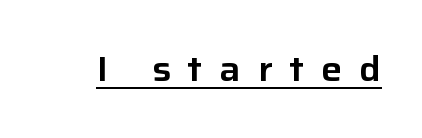
{"serif": "no", "italic": "no", "width": "normal", "stroke_contrast": "low", "x_height": "medium", "monospaced": "no", "underline": "yes", "letter_spacing": "wide", "letter_spacing_em": 0.49, "glyph_px": 35}
